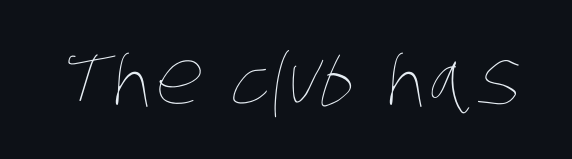
Here the designer chose a conventional face with non-uniform glyph widths. Here the glyphs are tracked normally, forming tight word shapes. A clean baseline with only descenders dipping below it. The font sits on the lighter half of the weight spectrum, regular included.
